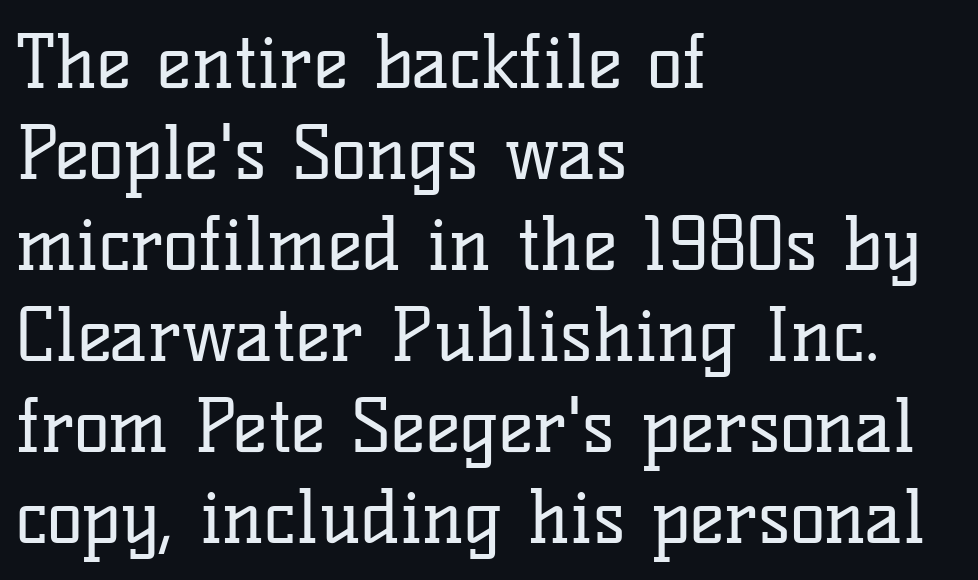
These lines stack with their left ends in a neat column. Serif or sans? Serif — the stroke terminals have little feet. These lines keep a tight, regular rhythm from letter to letter. Character widths vary here, with narrow letters taking less room than wide ones. Vertical strokes here are truly vertical. Each stroke keeps to a modest, everyday thickness or less.
